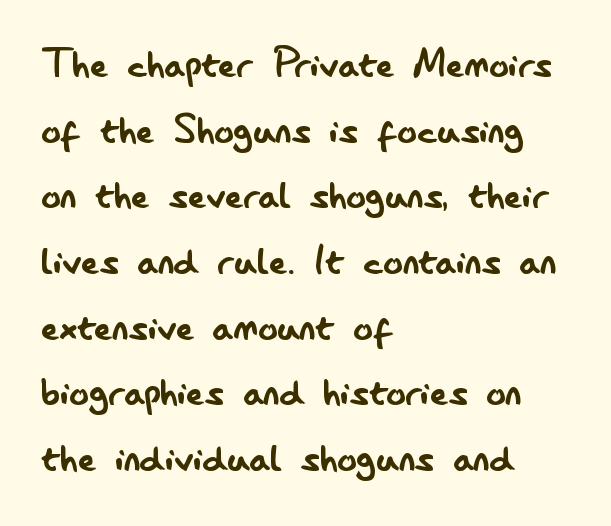
{"serif": "no", "italic": "no", "bold": "no", "weight": "regular", "width": "condensed", "stroke_contrast": "low", "x_height": "small", "monospaced": "no", "underline": "no", "align": "left", "line_spacing": "normal", "line_spacing_ratio": 1.34, "letter_spacing": "normal", "letter_spacing_em": 0.0, "glyph_px": 49}
